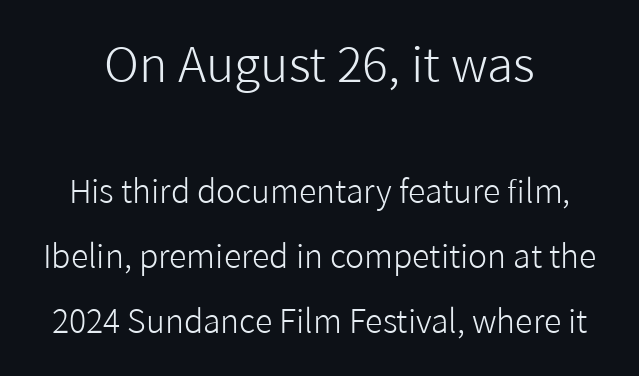
{"serif": "no", "italic": "no", "bold": "no", "weight": "light", "width": "normal", "stroke_contrast": "low", "x_height": "medium", "monospaced": "no", "underline": "no", "align": "center", "line_spacing": "loose", "line_spacing_ratio": 2.02, "letter_spacing": "normal", "letter_spacing_em": 0.0, "larger_block": "first", "size_ratio": 1.5, "glyph_px": 48}
